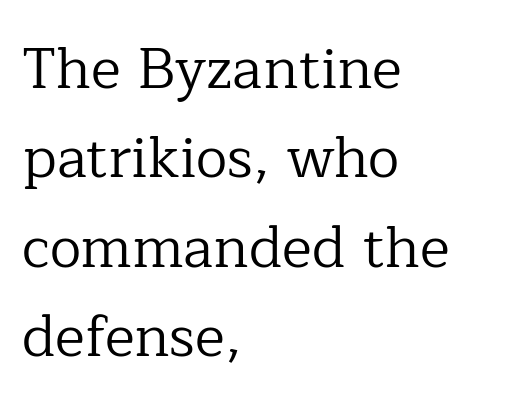
Rendered with straight, roman letterforms. Unbolded letterforms with no extra heft. If you measured baseline to baseline, you'd find a middling distance. Looks like regular typesetting: each glyph gets only the width it needs. The zone under the glyphs is completely vacant. Default kerning and tracking; the words read as compact shapes.
